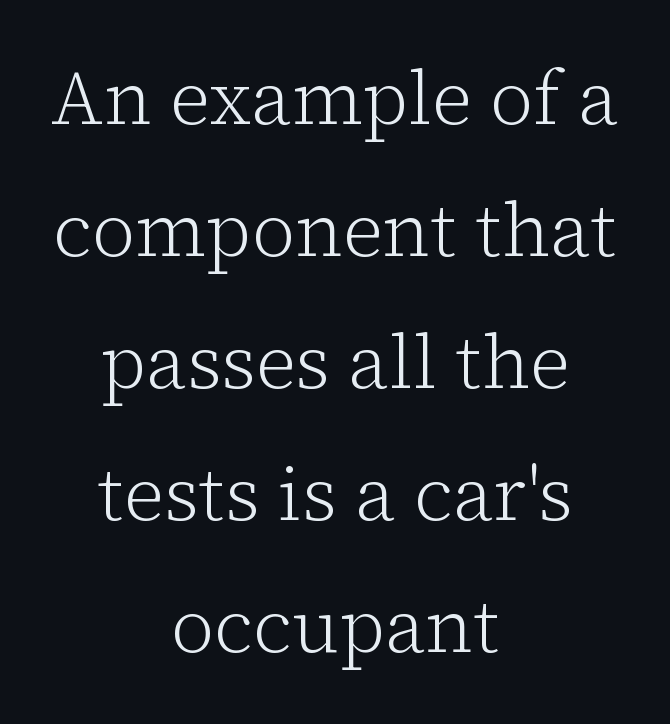
{"serif": "yes", "italic": "no", "bold": "no", "weight": "light", "width": "normal", "stroke_contrast": "low", "x_height": "medium", "monospaced": "no", "underline": "no", "align": "center", "line_spacing_ratio": 1.76, "letter_spacing": "normal", "letter_spacing_em": 0.0, "glyph_px": 75}
